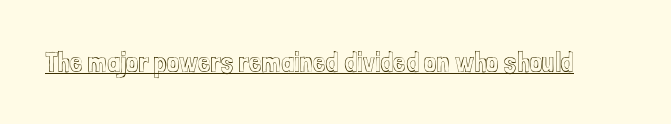
{"italic": "no", "width": "condensed", "x_height": "medium", "monospaced": "no", "underline": "yes", "letter_spacing": "normal", "letter_spacing_em": 0.0, "glyph_px": 28}
